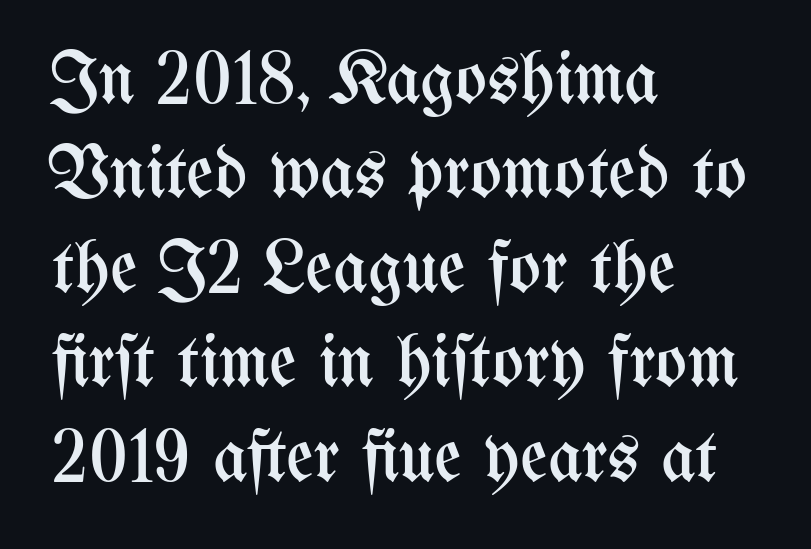
Q: Is the text bold? A: No.
Q: Is the text italic (slanted)? A: No, it is upright.
Q: Is the text underlined? A: No.
Q: How is the paragraph aligned? A: Left-aligned.
Q: Is the spacing between letters normal or unusually wide? A: Normal.
Q: Is the spacing between lines tight, normal or loose? A: Normal.
Q: Width (condensed, normal, or wide)? A: Condensed.
Q: Stroke contrast? A: Medium.
Q: x-height? A: Medium.
Q: Monospaced? A: No.
